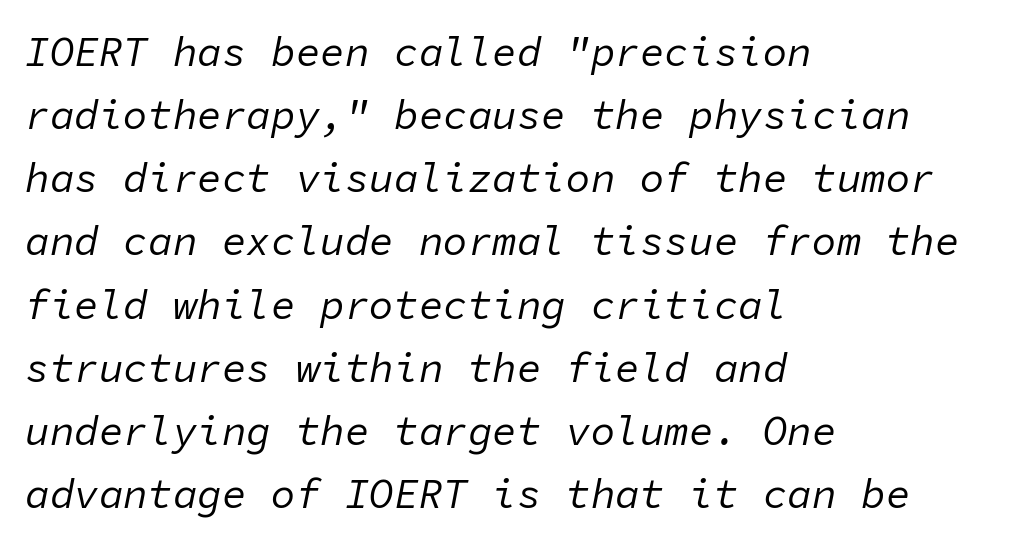
Monospaced: the letters line up in strict vertical columns. The rag falls on the right side of this text block. In terms of letterspacing, this is plain default setting. Is this a heavy cut? Hardly; it is regular or lighter. Whoever set this chose a conventional vertical rhythm.
